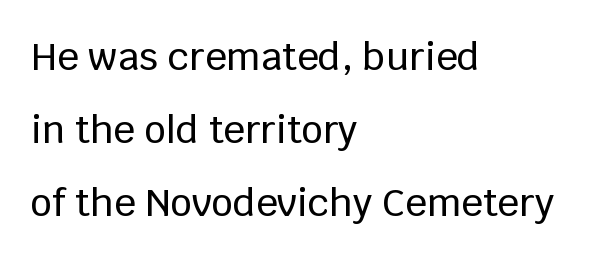
Spacing verdict: proportional, widths tailored to each character. The space directly below the letters is spotless. Leftover space on each line is placed entirely after the last word. The block of text is sparse from top to bottom, with ample space between rows.
